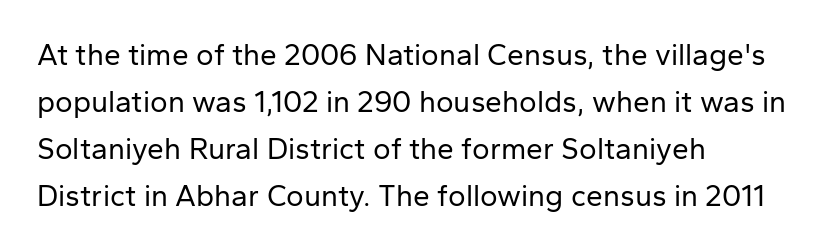
The image shows 30 px regular-weight sans-serif type, upright; set left-aligned, normal line spacing (1.57x), normal letter spacing, not underlined; low stroke contrast and a medium x-height.
